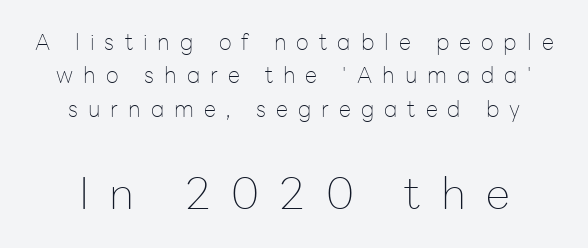
Q: Is the text bold? A: No.
Q: Is the text italic (slanted)? A: No, it is upright.
Q: Is the typeface a serif or a sans-serif typeface? A: Sans-serif.
Q: Is the text underlined? A: No.
Q: How is the paragraph aligned? A: Centered.
Q: Is the spacing between letters normal or unusually wide? A: Unusually wide.
Q: Is the spacing between lines tight, normal or loose? A: Normal.
Q: Which block of text is set in a larger size, the first (top) or the second (bottom)? A: The second (bottom) one.
Q: Width (condensed, normal, or wide)? A: Normal.
Q: Stroke contrast? A: Low.
Q: x-height? A: Medium.
Q: Monospaced? A: No.
